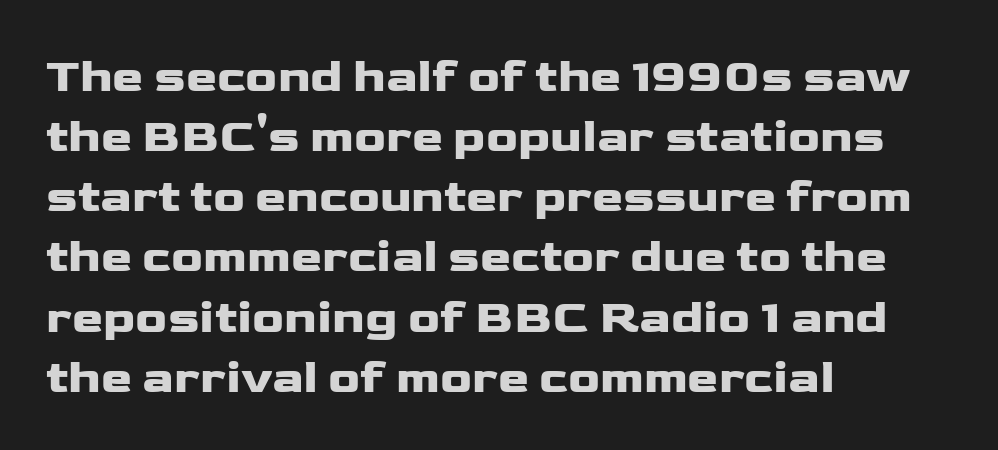
{"serif": "no", "italic": "no", "width": "wide", "stroke_contrast": "low", "x_height": "medium", "monospaced": "no", "underline": "no", "align": "left", "line_spacing": "normal", "line_spacing_ratio": 1.28, "letter_spacing": "normal", "letter_spacing_em": 0.0, "glyph_px": 47}
